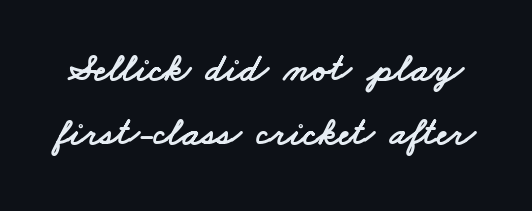
Q: Is the typeface a serif or a sans-serif typeface? A: Sans-serif.
Q: Is the text underlined? A: No.
Q: Is the spacing between letters normal or unusually wide? A: Normal.
Q: Is the spacing between lines tight, normal or loose? A: Normal.
Q: Width (condensed, normal, or wide)? A: Wide.
Q: Stroke contrast? A: Low.
Q: x-height? A: Small.
Q: Monospaced? A: No.
